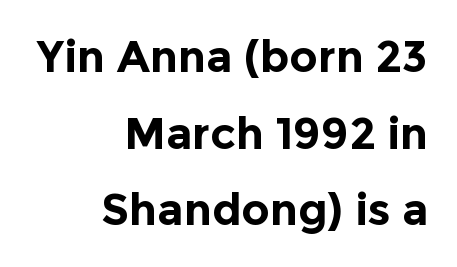
Q: Is the text bold? A: Yes.
Q: Is the text italic (slanted)? A: No, it is upright.
Q: Is the typeface a serif or a sans-serif typeface? A: Sans-serif.
Q: Is the text underlined? A: No.
Q: How is the paragraph aligned? A: Right-aligned.
Q: Is the spacing between letters normal or unusually wide? A: Normal.
Q: Width (condensed, normal, or wide)? A: Normal.
Q: x-height? A: Medium.
Q: Monospaced? A: No.
